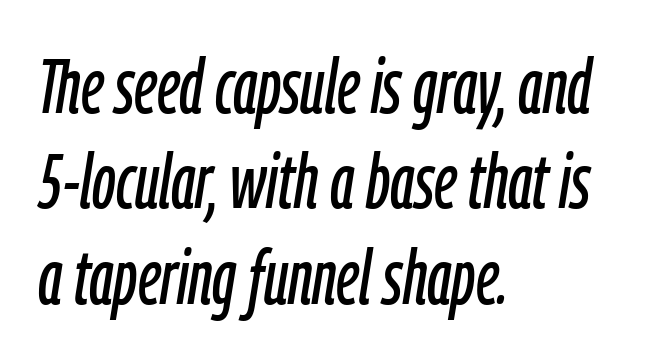
The words here are not underlined. Here the designer chose a conventional face with non-uniform glyph widths. The lines are quadded left. The horizontal fit of the characters is conventional and even. Italic? Definitely — the glyphs are oblique.
